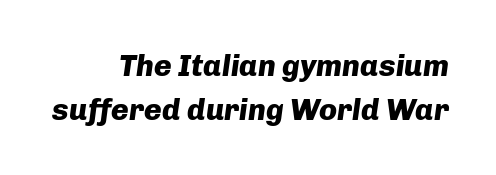
{"italic": "yes", "lean": "right", "slant_degrees": 8, "bold": "yes", "weight": "heavy", "width": "normal", "stroke_contrast": "low", "x_height": "medium", "monospaced": "no", "underline": "no", "align": "right", "line_spacing": "normal", "line_spacing_ratio": 1.46, "letter_spacing": "normal", "letter_spacing_em": 0.0, "glyph_px": 30}
